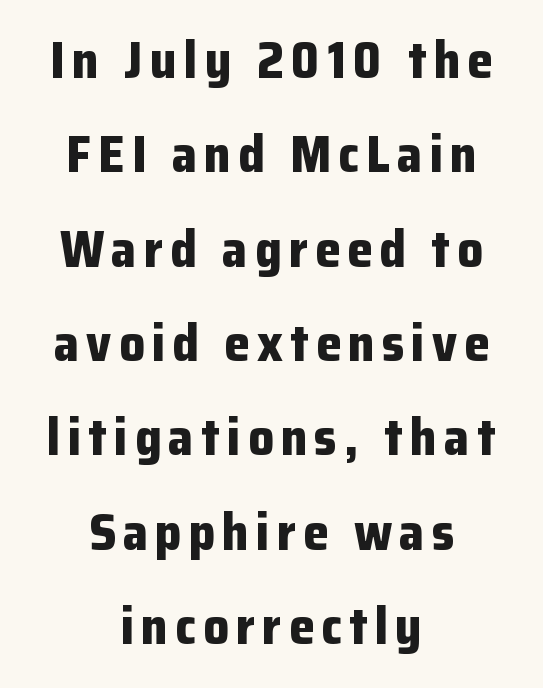
The image shows 51 px bold sans-serif type, upright; set centered, line spacing 1.85x, not underlined; low stroke contrast and a medium x-height.
